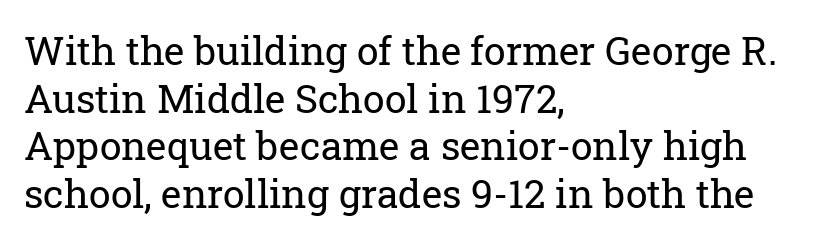
Caption: face not bold, strokes unweighted. The area under the type is left untouched. The passage is arranged the way most books set body copy — flush left. I'd call this a serif setting — the letters wear small feet.
